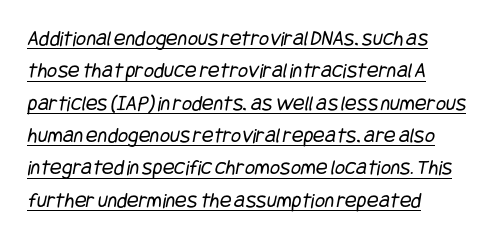
The setting favours the left margin, as ordinary paragraphs usually do. Tracking value appears to be zero — textbook default spacing. In terms of leading, this rendering sits right in the middle. Stem width sits at or under what a default text font uses. Glance below the letters and you will spot a drawn line.
